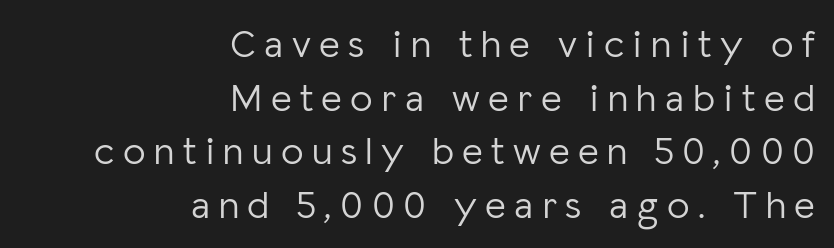
{"serif": "no", "italic": "no", "bold": "no", "weight": "light", "width": "normal", "stroke_contrast": "low", "x_height": "medium", "monospaced": "no", "underline": "no", "align": "right", "line_spacing": "normal", "line_spacing_ratio": 1.34, "letter_spacing": "wide", "letter_spacing_em": 0.21, "glyph_px": 40}
